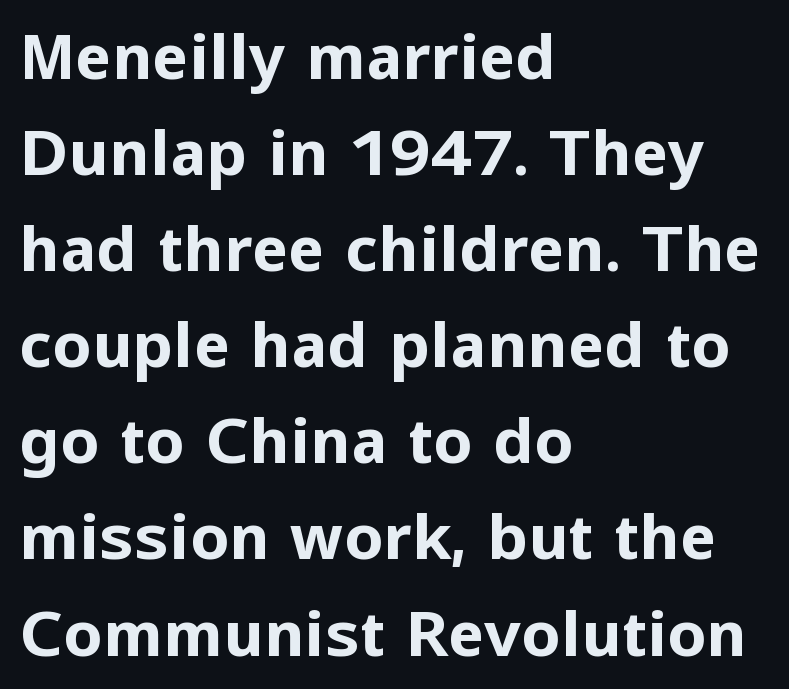
{"serif": "no", "italic": "no", "bold": "yes", "weight": "bold", "width": "normal", "stroke_contrast": "low", "x_height": "medium", "monospaced": "no", "underline": "no", "align": "left", "line_spacing": "normal", "line_spacing_ratio": 1.55, "letter_spacing": "normal", "letter_spacing_em": 0.0, "glyph_px": 62}
